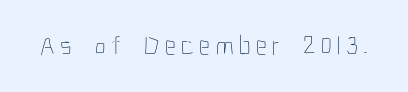
The image shows 27 px text type, upright; set unusually wide letter spacing (+0.2 em), not underlined.
